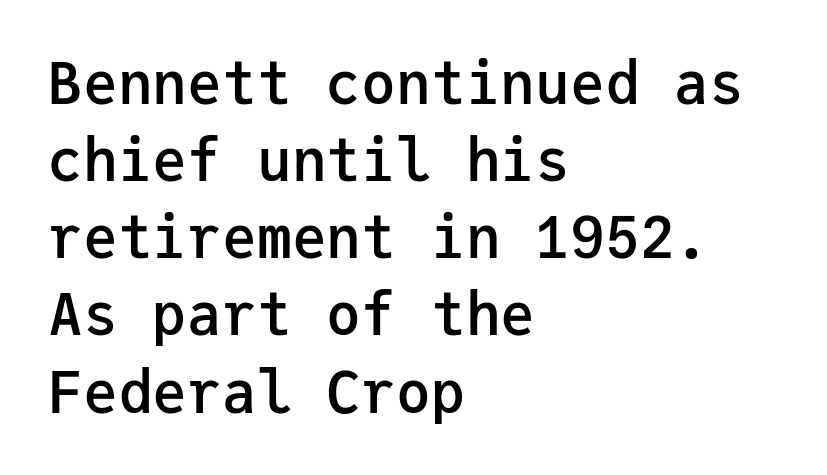
The image shows 58 px semibold sans-serif type, upright, monospaced; set left-aligned, normal line spacing (1.33x), normal letter spacing, not underlined; low stroke contrast and a medium x-height.
